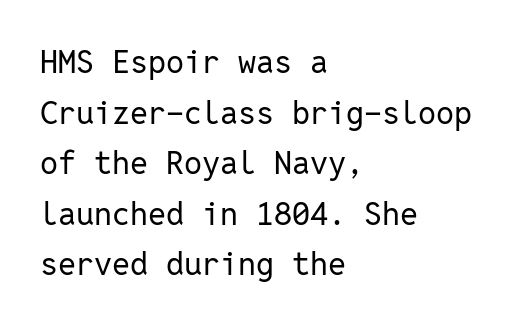
The image shows 32 px regular-weight sans-serif type, upright, monospaced; set left-aligned, normal line spacing (1.58x), normal letter spacing, not underlined; low stroke contrast and a medium x-height.
